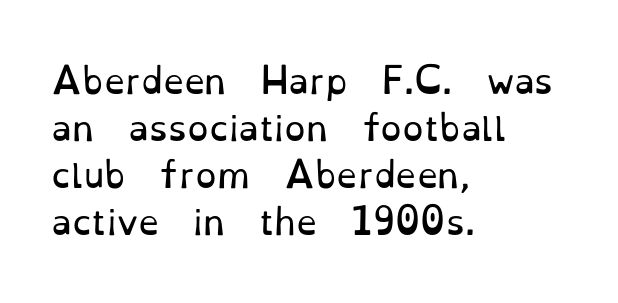
The image shows 34 px regular-weight type, upright; set left-aligned, normal line spacing (1.38x), normal letter spacing, not underlined; low stroke contrast and a small x-height.
